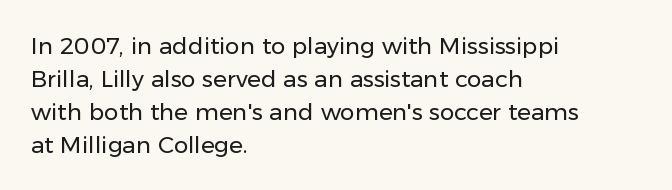
Honestly, the row spacing looks completely unremarkable. Caption: face not bold, strokes unweighted. Posture: vertical. This rendering features lettering with no underline. The setting favours the left margin, as ordinary paragraphs usually do.
